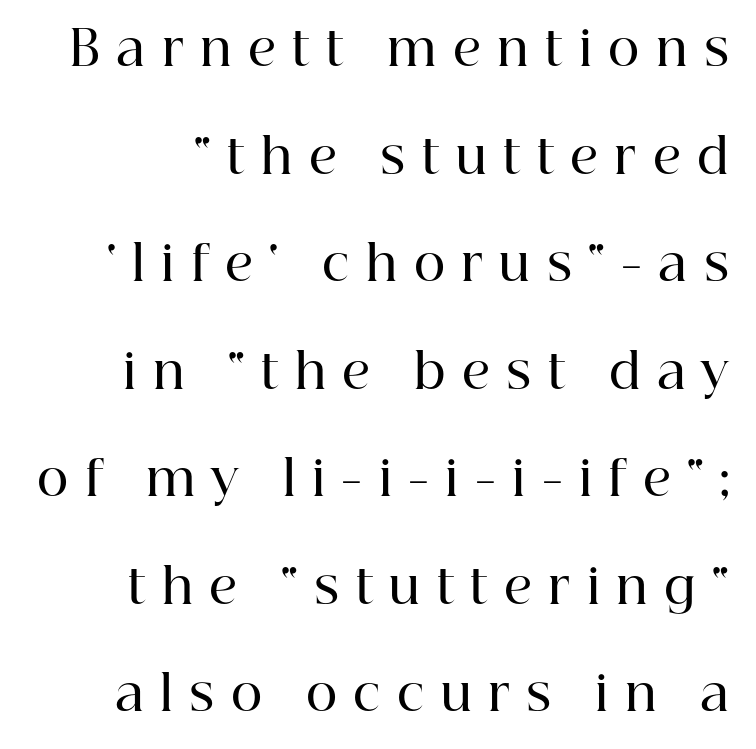
{"serif": "yes", "italic": "no", "bold": "semi", "weight": "semibold", "width": "normal", "stroke_contrast": "high", "x_height": "medium", "monospaced": "no", "underline": "no", "line_spacing": "loose", "line_spacing_ratio": 2.24, "letter_spacing": "wide", "letter_spacing_em": 0.34, "glyph_px": 48}
